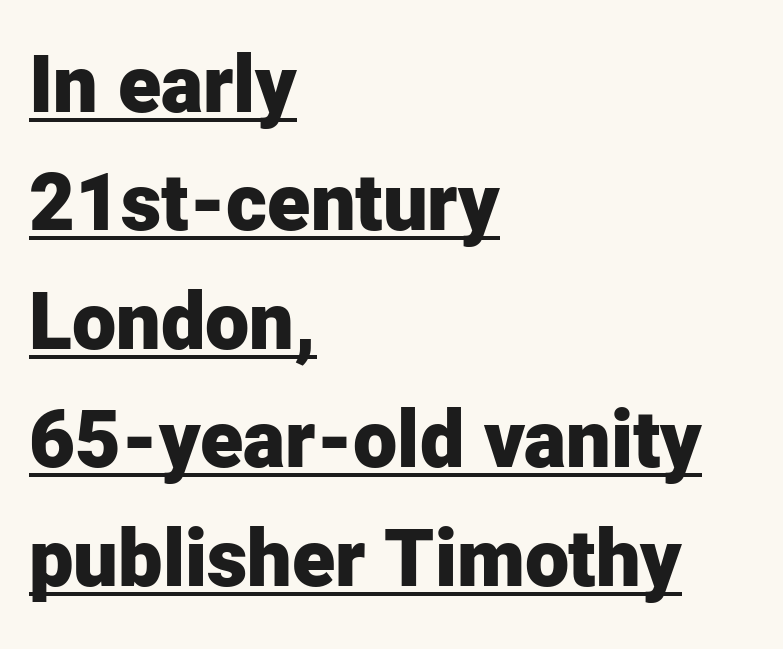
Interline gaps are of average width in this sample. Tracking here is standard; glyphs follow each other at the usual distance. The passage is arranged the way most books set body copy — flush left. The font is running at its bold setting. Grotesque or geometric, the face here clearly has no serifs.
